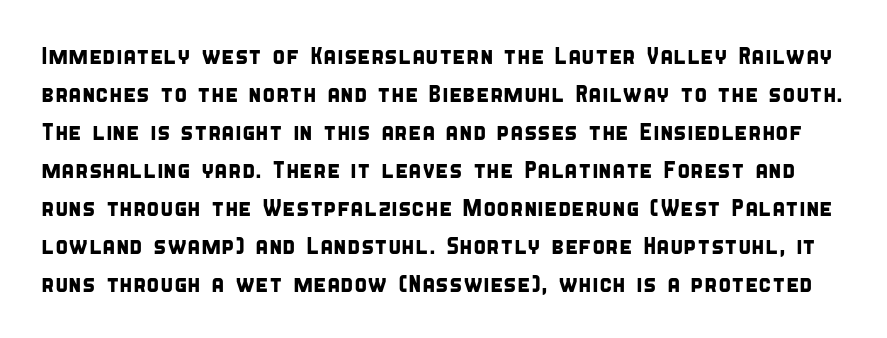
The image shows 24 px text type; set normal line spacing (1.58x), normal letter spacing, not underlined.
